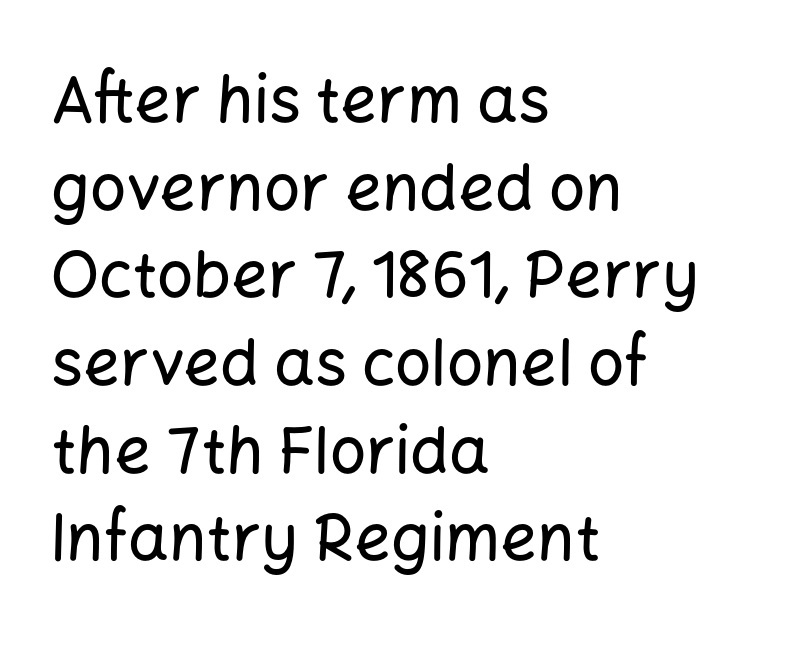
When letters stand straight like this, we call the style roman or upright. These lines are rendered in a variable-pitch font. Nobody touched the tracking dial on this one. Line starts are locked; line ends wander. Regarding leading, the lines here are spaced in the standard way.
